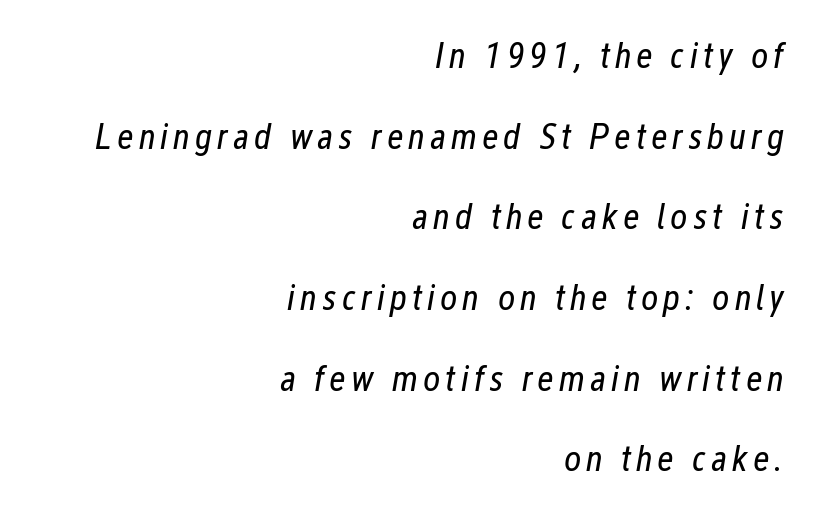
The image shows 37 px regular-weight, condensed type, italic (leaning right); set right-aligned, loose line spacing (2.18x), not underlined; low stroke contrast and a medium x-height.
